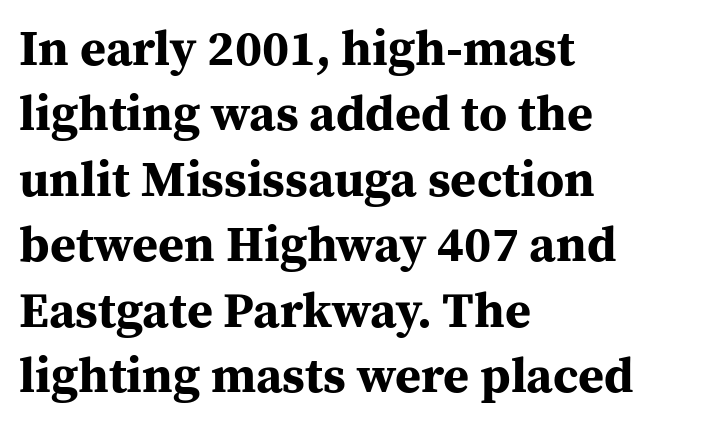
{"serif": "yes", "italic": "no", "bold": "yes", "weight": "bold", "width": "normal", "stroke_contrast": "medium", "x_height": "medium", "monospaced": "no", "underline": "no", "align": "left", "line_spacing": "normal", "line_spacing_ratio": 1.31, "letter_spacing": "normal", "letter_spacing_em": 0.0, "glyph_px": 50}
